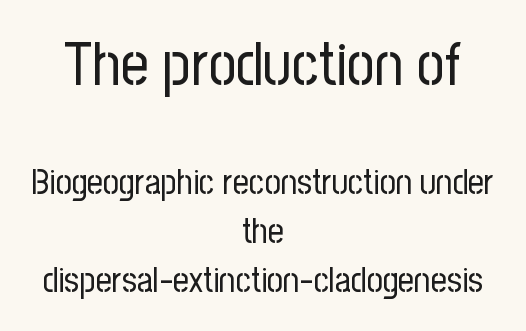
{"serif": "no", "italic": "no", "bold": "no", "weight": "regular", "width": "condensed", "stroke_contrast": "low", "x_height": "medium", "monospaced": "no", "underline": "no", "align": "center", "line_spacing": "normal", "line_spacing_ratio": 1.4, "letter_spacing": "normal", "letter_spacing_em": 0.0, "larger_block": "first", "size_ratio": 1.74, "glyph_px": 61}
